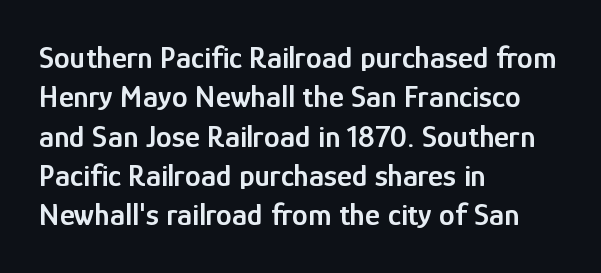
Q: Is the text bold? A: Semi-bold.
Q: Is the text italic (slanted)? A: No, it is upright.
Q: Is the typeface a serif or a sans-serif typeface? A: Sans-serif.
Q: Is the text underlined? A: No.
Q: How is the paragraph aligned? A: Left-aligned.
Q: Is the spacing between letters normal or unusually wide? A: Normal.
Q: Width (condensed, normal, or wide)? A: Condensed.
Q: Stroke contrast? A: Low.
Q: x-height? A: Medium.
Q: Monospaced? A: No.
